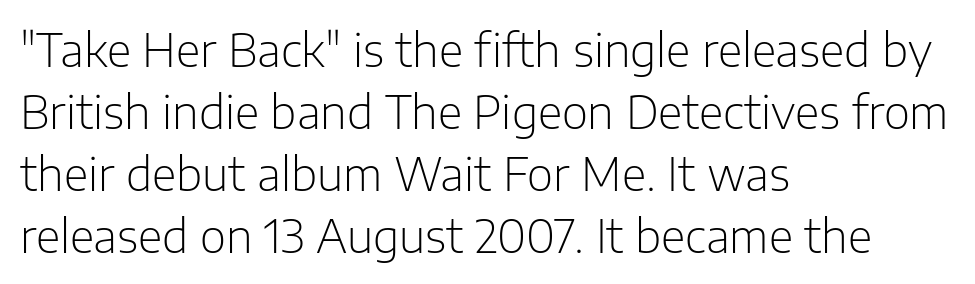
Compared with typical paragraphs, the rows here are spaced about the same. A quiet, ordinary-to-light weight characterises the typeface. Casual observation: everything's shoved over to the left. Nothing unusual about the tracking: characters are spaced as the font intends. Do the letters lean? They stand straight.
